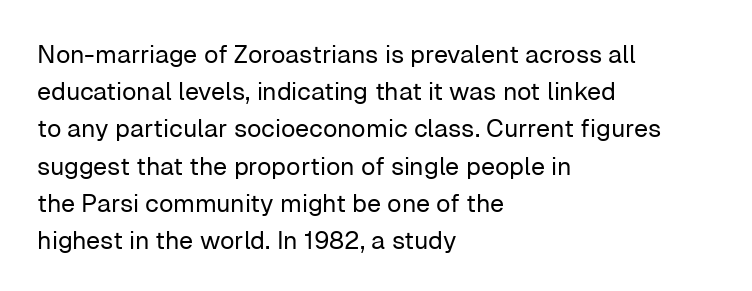
Each new line begins a customary step beneath the previous one. In CSS terms this would be text-align: left. Every character sits straight up, as roman type does. Inter-character spacing is left at the font's built-in metrics.
